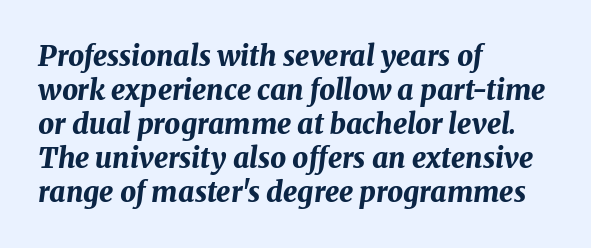
The image shows 28 px bold type, italic (leaning right); set left-aligned, line spacing 1.21x, normal letter spacing, not underlined; medium stroke contrast and a medium x-height.
